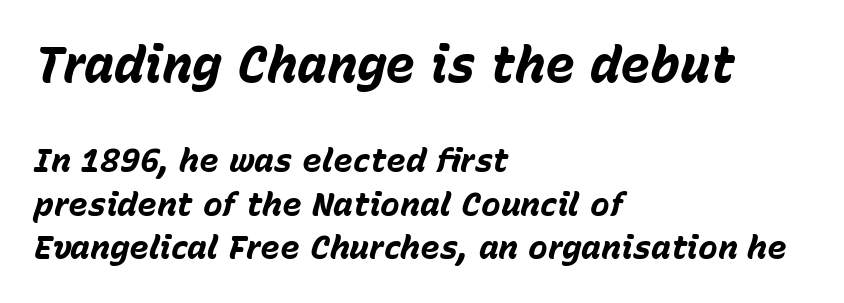
The image shows 50 px bold type, italic (leaning right); set left-aligned, normal line spacing (1.32x), normal letter spacing, not underlined; the first (top) block is 1.52x larger; low stroke contrast and a medium x-height.
